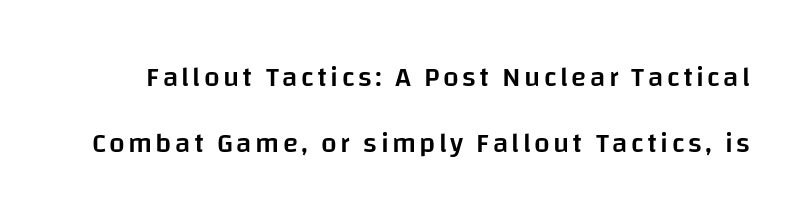
Vertical spacing — loose. This sample has the flowing, uneven cadence of proportional lettering. These lines carry some extra weight — a demibold, not a full bold. Italic: no, the glyphs are upright roman. These lines are composed in type without serifs. Descenders hang freely into open space.
